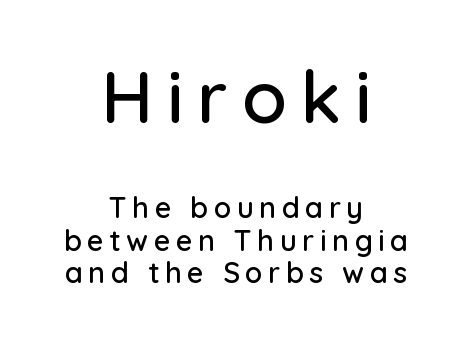
The image shows 73 px sans-serif type, upright; set centered, tight line spacing (1.11x), not underlined; the first (top) block is 2.52x larger; low stroke contrast and a medium x-height.
